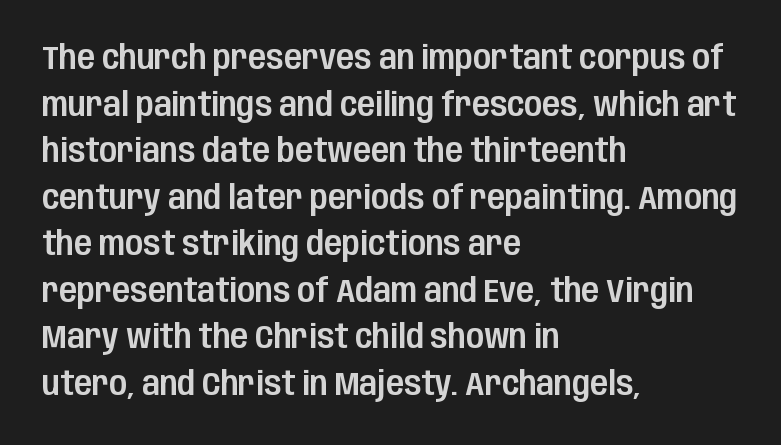
The image shows 33 px condensed sans-serif type, upright; set left-aligned, normal line spacing (1.41x), normal letter spacing, not underlined; low stroke contrast and a large x-height.
